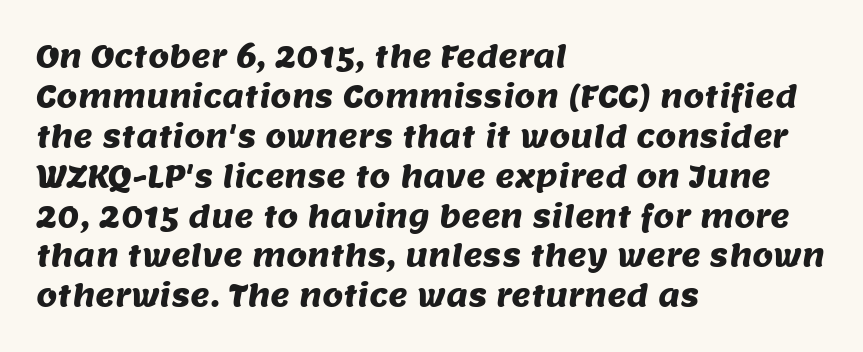
Q: Is the typeface a serif or a sans-serif typeface? A: Sans-serif.
Q: Is the text underlined? A: No.
Q: How is the paragraph aligned? A: Left-aligned.
Q: Is the spacing between letters normal or unusually wide? A: Normal.
Q: Is the spacing between lines tight, normal or loose? A: Normal.
Q: Width (condensed, normal, or wide)? A: Normal.
Q: Stroke contrast? A: Medium.
Q: x-height? A: Large.
Q: Monospaced? A: No.
